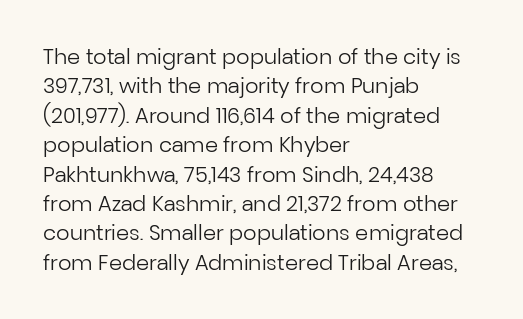
A clean baseline with only descenders dipping below it. If you drew a line through each stem, it would be perfectly vertical. Honestly, the row spacing looks completely unremarkable. Is this a heavy cut? Hardly; it is regular or lighter.
